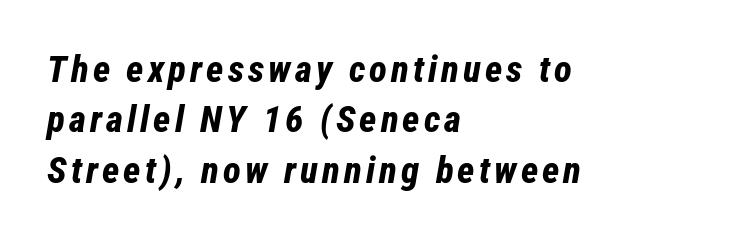
Q: Is the text bold? A: Yes.
Q: Is the text italic (slanted)? A: Yes, it leans right by about 12 degrees.
Q: Is the text underlined? A: No.
Q: How is the paragraph aligned? A: Left-aligned.
Q: Is the spacing between lines tight, normal or loose? A: Normal.
Q: Width (condensed, normal, or wide)? A: Condensed.
Q: Stroke contrast? A: Low.
Q: x-height? A: Medium.
Q: Monospaced? A: No.
